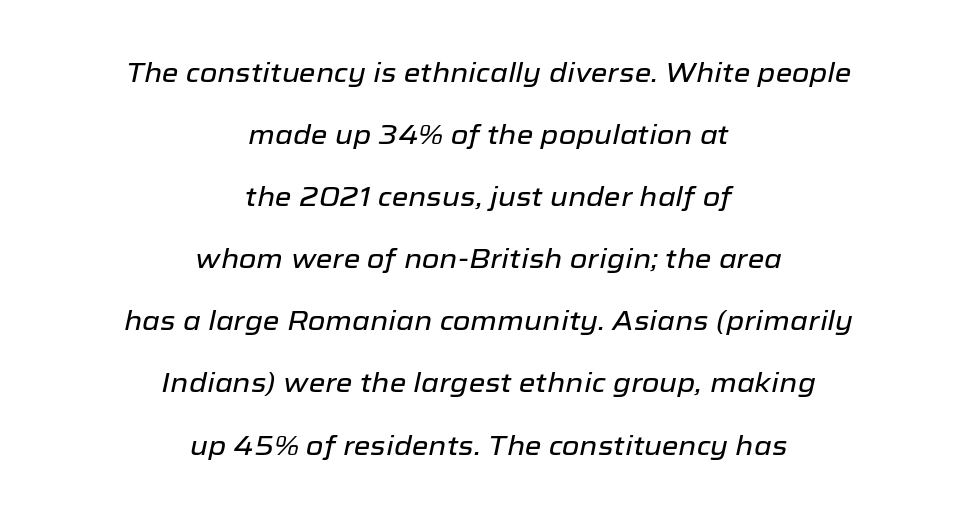
No extra tracking has been applied to these lines. Airy leading. If you folded the block vertically in half, each line would mirror itself in length. In terms of posture, this sample is oblique. The foot of each line stays bare and open.
